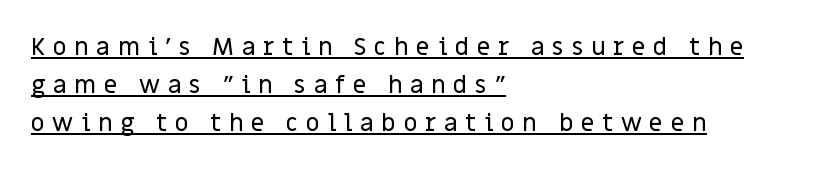
{"italic": "no", "underline": "yes", "align": "left", "line_spacing": "normal", "line_spacing_ratio": 1.58, "letter_spacing": "wide", "letter_spacing_em": 0.32, "glyph_px": 24}
